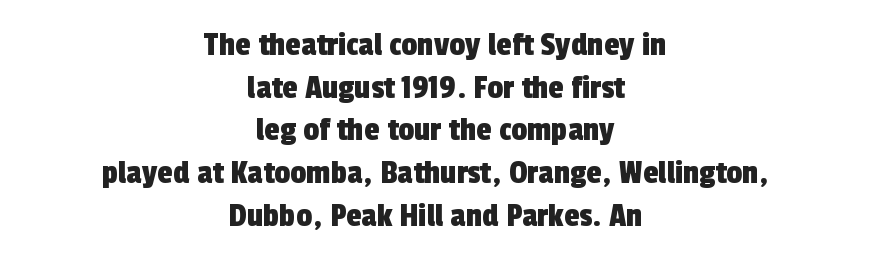
The rendering shows plain stroke endings on the letterforms — a sans-serif design. These lines are rendered in a variable-pitch font. Visually the block forms a symmetrical silhouette, jagged on both flanks. There is no visible air inserted between adjacent glyphs.
